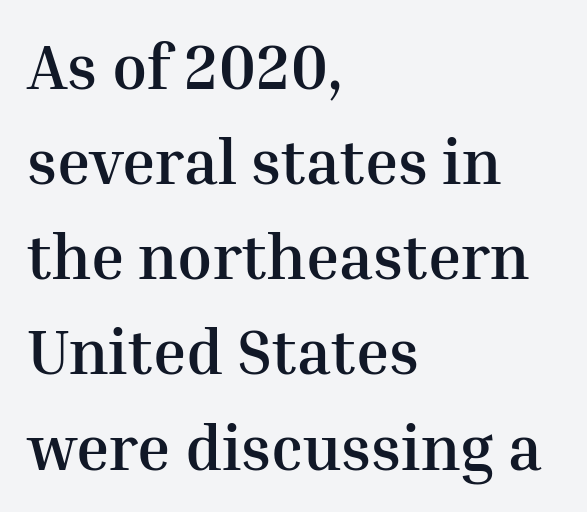
Q: Is the text bold? A: Yes.
Q: Is the text italic (slanted)? A: No, it is upright.
Q: Is the typeface a serif or a sans-serif typeface? A: Serif.
Q: Is the text underlined? A: No.
Q: How is the paragraph aligned? A: Left-aligned.
Q: Is the spacing between letters normal or unusually wide? A: Normal.
Q: Is the spacing between lines tight, normal or loose? A: Normal.
Q: Width (condensed, normal, or wide)? A: Normal.
Q: Stroke contrast? A: Medium.
Q: x-height? A: Medium.
Q: Monospaced? A: No.
